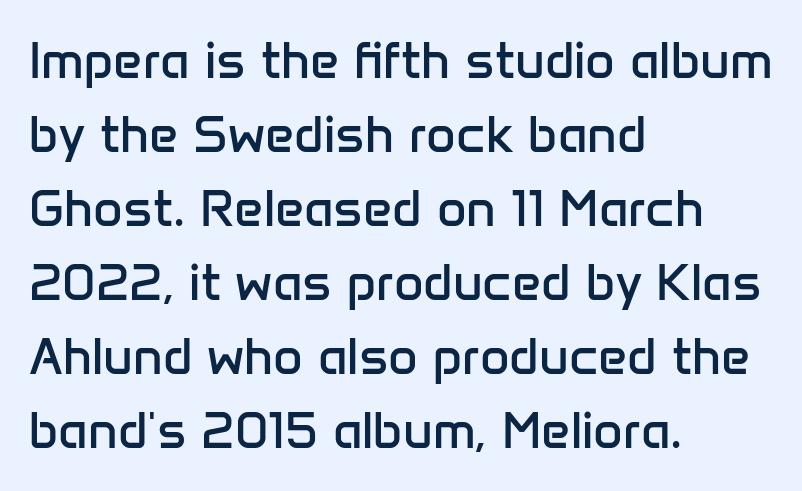
Q: Is the text bold? A: No.
Q: Is the text italic (slanted)? A: No, it is upright.
Q: Is the typeface a serif or a sans-serif typeface? A: Sans-serif.
Q: Is the text underlined? A: No.
Q: How is the paragraph aligned? A: Left-aligned.
Q: Is the spacing between letters normal or unusually wide? A: Normal.
Q: Is the spacing between lines tight, normal or loose? A: Normal.
Q: Width (condensed, normal, or wide)? A: Normal.
Q: Stroke contrast? A: Low.
Q: x-height? A: Medium.
Q: Monospaced? A: No.
